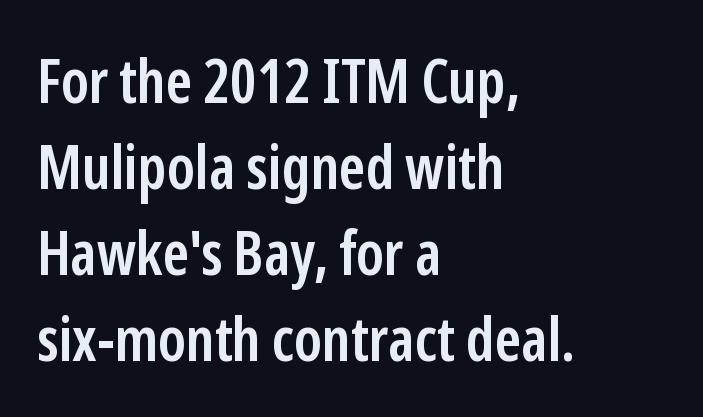
The axis of the letterforms is exactly vertical. This sample has the flowing, uneven cadence of proportional lettering. Short note: letters normally spaced. Slightly chunky letters — semibold, I'd say, not full bold.
